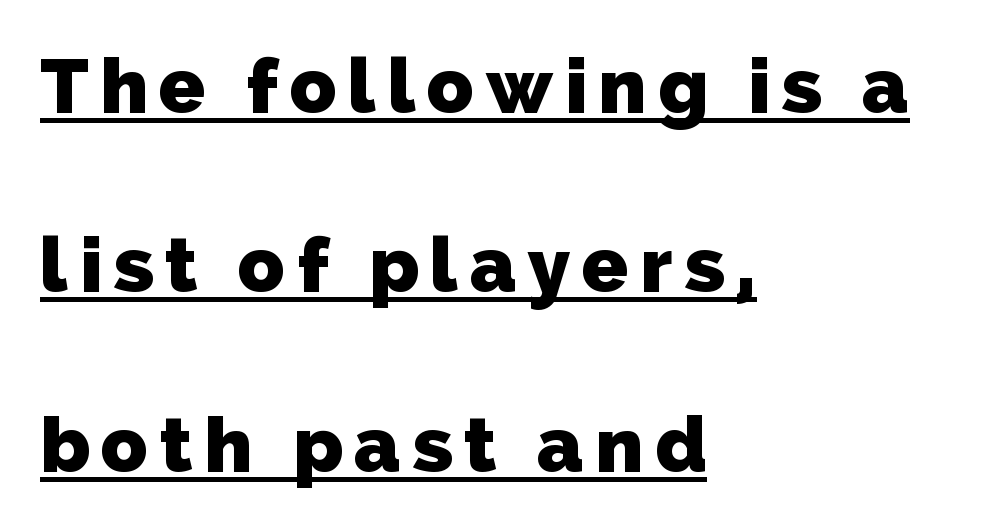
The image shows 77 px heavy sans-serif type; set left-aligned, loose line spacing (2.33x), underlined; low stroke contrast and a medium x-height.
